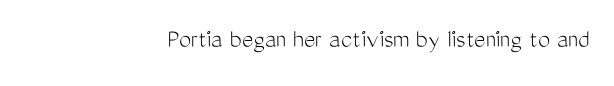
The passage is arranged like a letterhead date or caption credit — flush right. Letters have the restrained weight of plain body copy at most. Decoration check: the copy has no underline. Nobody touched the tracking dial on this one. Vertical strokes here are truly vertical.
